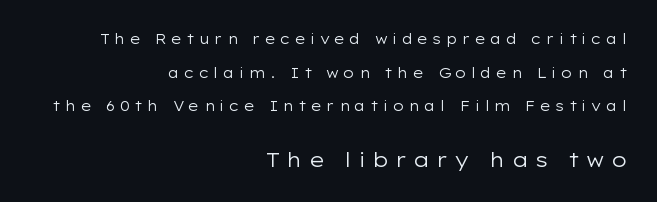
{"italic": "no", "bold": "no", "underline": "no", "align": "right", "line_spacing": "loose", "line_spacing_ratio": 2.4, "letter_spacing": "wide", "letter_spacing_em": 0.29, "larger_block": "second", "size_ratio": 1.43, "glyph_px": 20}
